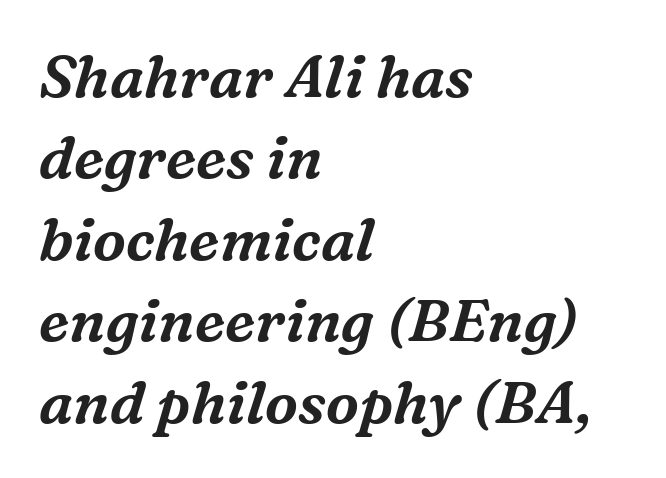
These lines are rendered in a variable-pitch font. Compared with typical paragraphs, the rows here are spaced about the same. The face used here is rendered with its standard letterfit. Style check: oblique.
